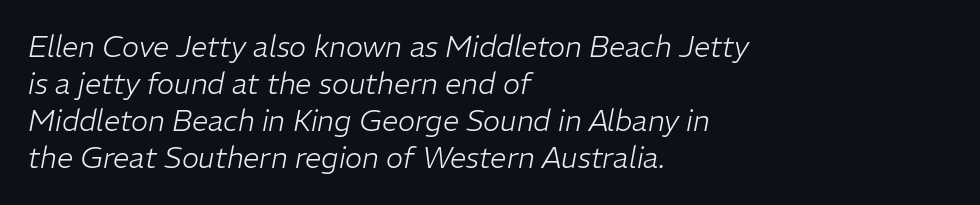
Q: Is the text bold? A: No.
Q: Is the text italic (slanted)? A: Yes, it leans right by about 11 degrees.
Q: Is the text underlined? A: No.
Q: How is the paragraph aligned? A: Left-aligned.
Q: Is the spacing between letters normal or unusually wide? A: Normal.
Q: Is the spacing between lines tight, normal or loose? A: Normal.
Q: Width (condensed, normal, or wide)? A: Normal.
Q: Stroke contrast? A: Low.
Q: x-height? A: Medium.
Q: Monospaced? A: No.
